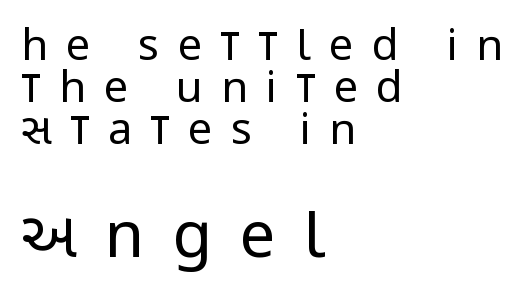
{"serif": "no", "italic": "no", "bold": "no", "weight": "regular", "width": "condensed", "stroke_contrast": "low", "x_height": "large", "monospaced": "no", "underline": "no", "align": "left", "line_spacing": "tight", "line_spacing_ratio": 0.98, "letter_spacing": "wide", "letter_spacing_em": 0.43, "larger_block": "second", "size_ratio": 1.49, "glyph_px": 64}
